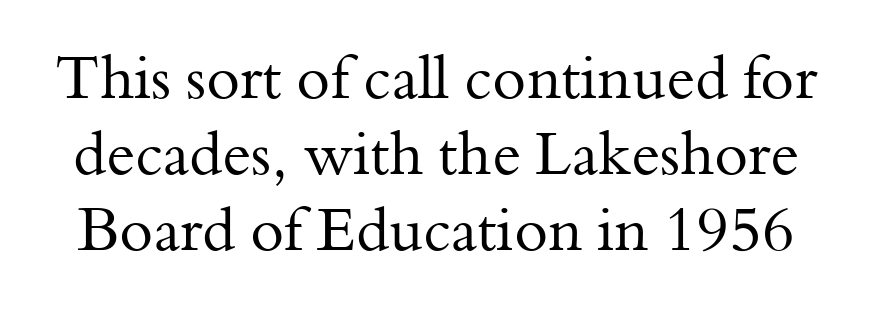
The image shows 61 px regular-weight serif type, upright; set normal line spacing (1.25x), normal letter spacing, not underlined; medium stroke contrast and a small x-height.
